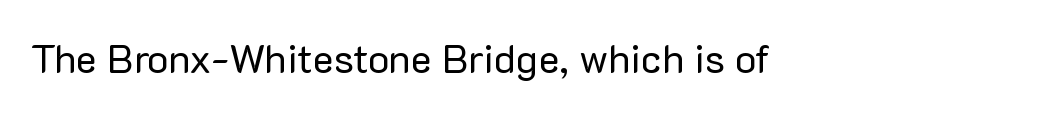
{"serif": "no", "italic": "no", "bold": "no", "weight": "regular", "width": "normal", "stroke_contrast": "low", "x_height": "medium", "monospaced": "no", "underline": "no", "align": "left", "letter_spacing": "normal", "letter_spacing_em": 0.0, "glyph_px": 40}
